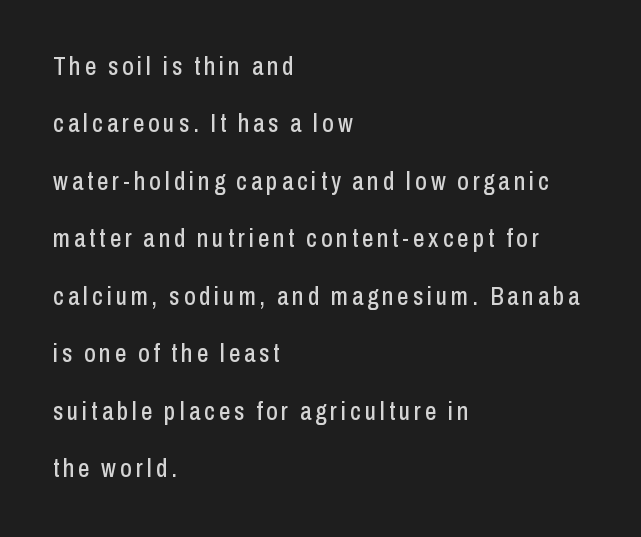
The image shows 25 px text type, upright; set left-aligned, loose line spacing (2.3x), not underlined.
